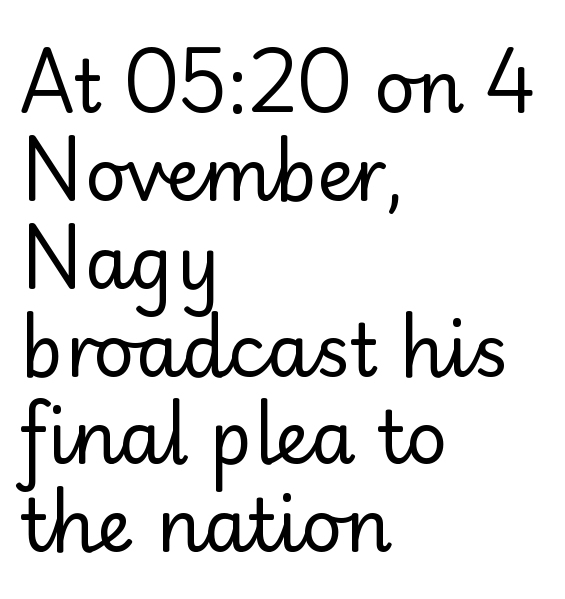
{"serif": "no", "italic": "no", "bold": "no", "weight": "regular", "width": "normal", "stroke_contrast": "low", "x_height": "small", "monospaced": "no", "underline": "no", "align": "left", "line_spacing_ratio": 1.22, "letter_spacing": "normal", "letter_spacing_em": 0.0, "glyph_px": 72}
